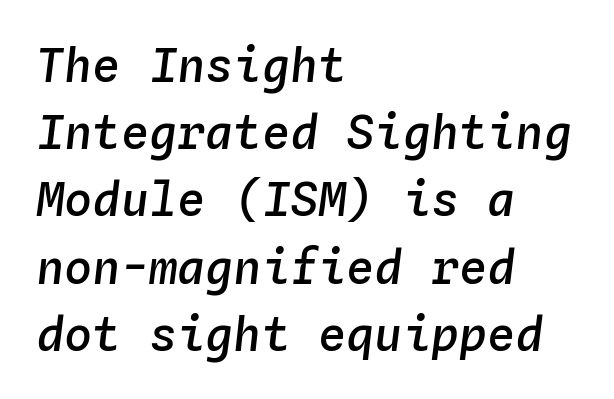
Slant detected: the letters are inclined. Note the uniform advance width — an 'i' takes as much space as an 'm'. Observe the ordinary spacing: letters are neighbours, not strangers. Descenders hang freely into open space. The strokes are fattened partway — semibold, not bold. The paragraph has a hard left edge and a soft right edge.
